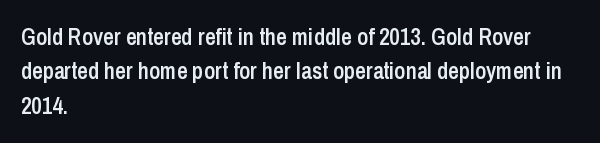
{"italic": "no", "bold": "semi", "underline": "no", "align": "left", "line_spacing": "normal", "line_spacing_ratio": 1.5, "letter_spacing": "normal", "letter_spacing_em": 0.0, "glyph_px": 23}
